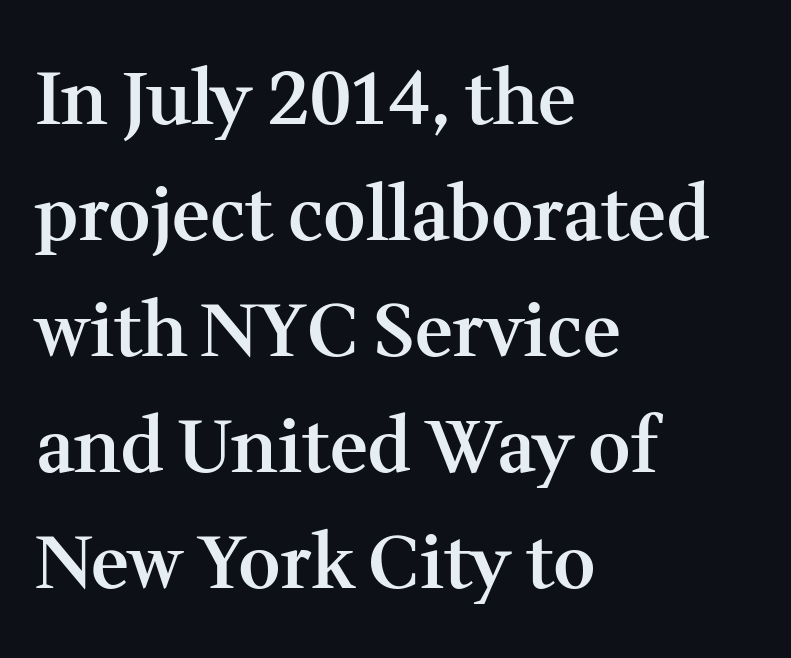
{"serif": "yes", "italic": "no", "bold": "semi", "weight": "semibold", "width": "normal", "stroke_contrast": "medium", "x_height": "medium", "monospaced": "no", "underline": "no", "align": "left", "line_spacing": "normal", "line_spacing_ratio": 1.59, "letter_spacing": "normal", "letter_spacing_em": 0.0, "glyph_px": 73}
